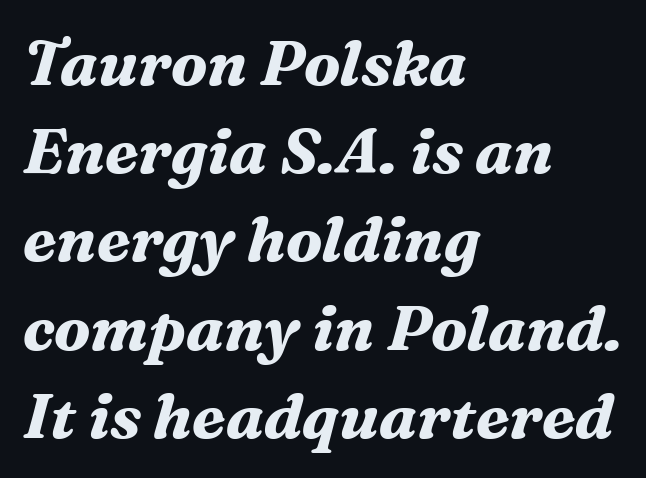
{"serif": "yes", "italic": "yes", "lean": "right", "slant_degrees": 16, "bold": "yes", "weight": "bold", "width": "normal", "stroke_contrast": "medium", "x_height": "medium", "monospaced": "no", "underline": "no", "align": "left", "line_spacing": "normal", "line_spacing_ratio": 1.4, "letter_spacing": "normal", "letter_spacing_em": 0.0, "glyph_px": 63}
